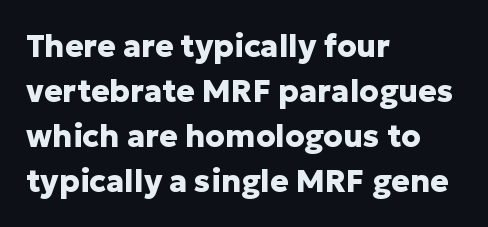
Q: Is the text bold? A: Yes.
Q: Is the text italic (slanted)? A: No, it is upright.
Q: Is the typeface a serif or a sans-serif typeface? A: Sans-serif.
Q: Is the text underlined? A: No.
Q: How is the paragraph aligned? A: Left-aligned.
Q: Is the spacing between letters normal or unusually wide? A: Normal.
Q: Is the spacing between lines tight, normal or loose? A: Normal.
Q: Width (condensed, normal, or wide)? A: Normal.
Q: Stroke contrast? A: Low.
Q: x-height? A: Medium.
Q: Monospaced? A: No.
